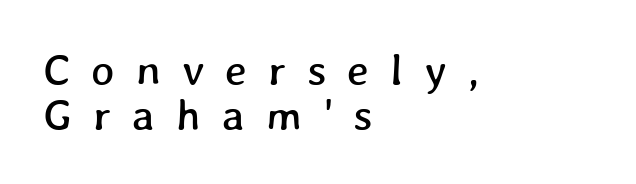
Q: Is the text underlined? A: No.
Q: How is the paragraph aligned? A: Left-aligned.
Q: Is the spacing between letters normal or unusually wide? A: Unusually wide.
Q: Is the spacing between lines tight, normal or loose? A: Tight.
Q: Width (condensed, normal, or wide)? A: Normal.
Q: Stroke contrast? A: Low.
Q: x-height? A: Medium.
Q: Monospaced? A: No.
